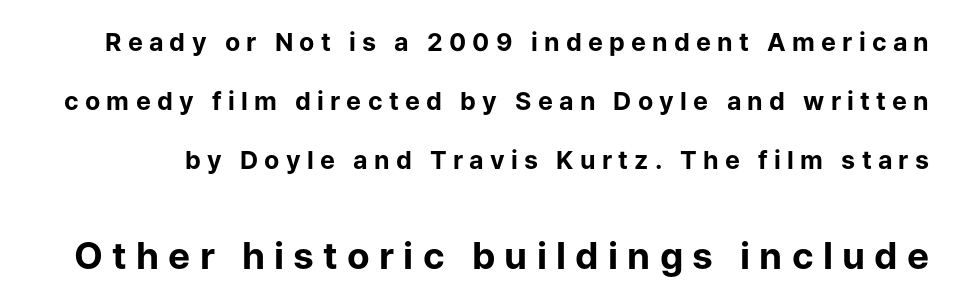
The image shows 37 px bold sans-serif type, upright; set loose line spacing (2.37x), unusually wide letter spacing (+0.25 em), not underlined; the second (bottom) block is 1.48x larger; low stroke contrast and a medium x-height.
